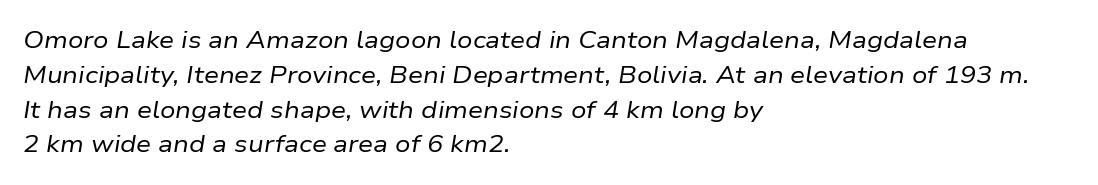
Q: Is the text bold? A: No.
Q: Is the text italic (slanted)? A: Yes, it leans right by about 9 degrees.
Q: Is the text underlined? A: No.
Q: How is the paragraph aligned? A: Left-aligned.
Q: Is the spacing between letters normal or unusually wide? A: Normal.
Q: Is the spacing between lines tight, normal or loose? A: Normal.
